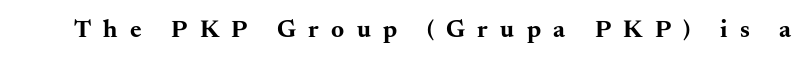
The image shows 25 px bold type, upright; set unusually wide letter spacing (+0.49 em), not underlined.
